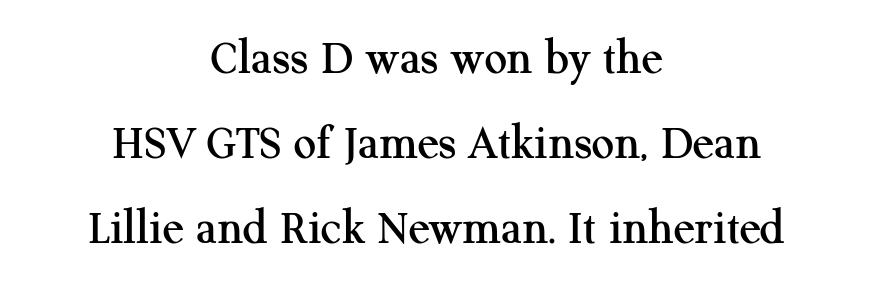
{"serif": "yes", "italic": "no", "width": "normal", "stroke_contrast": "medium", "x_height": "medium", "monospaced": "no", "underline": "no", "align": "center", "line_spacing": "normal", "line_spacing_ratio": 1.7, "letter_spacing": "normal", "letter_spacing_em": 0.0, "glyph_px": 50}
